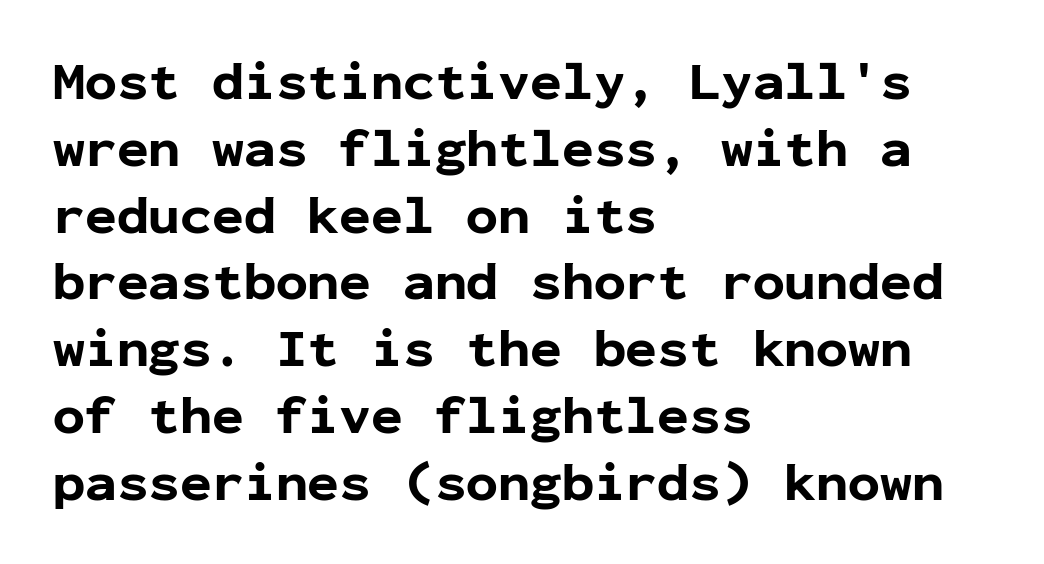
Q: Is the text bold? A: Yes.
Q: Is the text italic (slanted)? A: No, it is upright.
Q: Is the typeface a serif or a sans-serif typeface? A: Sans-serif.
Q: Is the text underlined? A: No.
Q: How is the paragraph aligned? A: Left-aligned.
Q: Is the spacing between letters normal or unusually wide? A: Normal.
Q: Is the spacing between lines tight, normal or loose? A: Normal.
Q: Width (condensed, normal, or wide)? A: Normal.
Q: Stroke contrast? A: Low.
Q: x-height? A: Medium.
Q: Monospaced? A: Yes.
